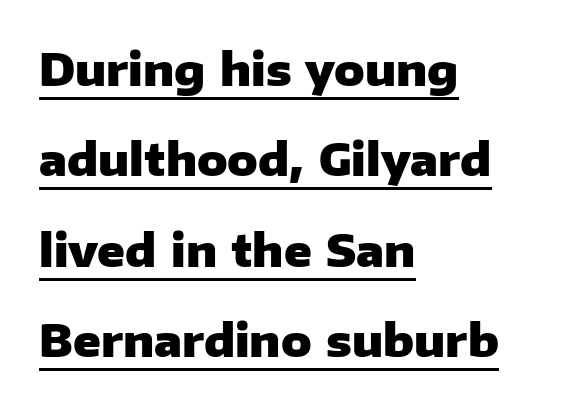
You can see a thin bar hugging the bottom of the glyphs. Is the block centered? No — it sits flush against the left margin. The letters are bold, with thick, heavy strokes. Compared with typical paragraphs, the rows here are farther apart. No extra tracking has been applied to these lines.
